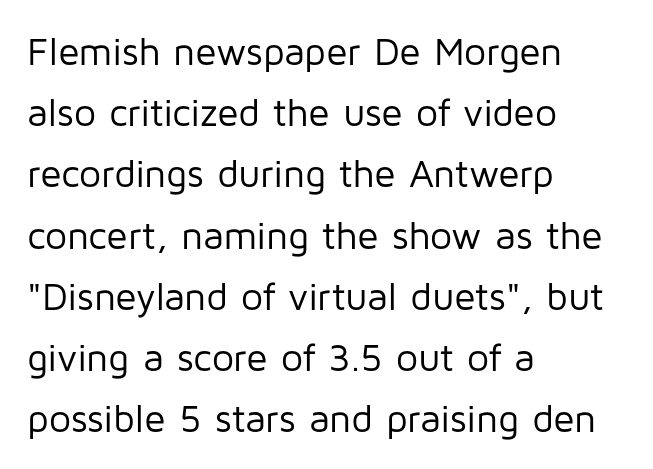
The image shows 39 px regular-weight sans-serif type, upright; set left-aligned, normal line spacing (1.57x), normal letter spacing, not underlined; low stroke contrast and a medium x-height.
